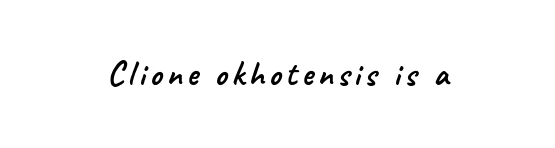
{"serif": "no", "width": "normal", "stroke_contrast": "low", "x_height": "small", "monospaced": "no", "underline": "no", "glyph_px": 34}
